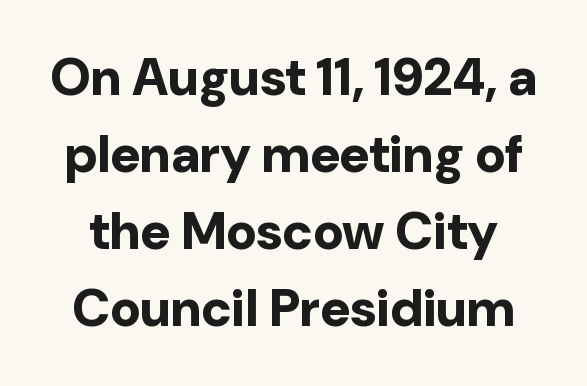
{"serif": "no", "italic": "no", "bold": "yes", "weight": "bold", "width": "normal", "stroke_contrast": "low", "x_height": "medium", "monospaced": "no", "underline": "no", "line_spacing": "normal", "line_spacing_ratio": 1.48, "letter_spacing": "normal", "letter_spacing_em": 0.0, "glyph_px": 52}
